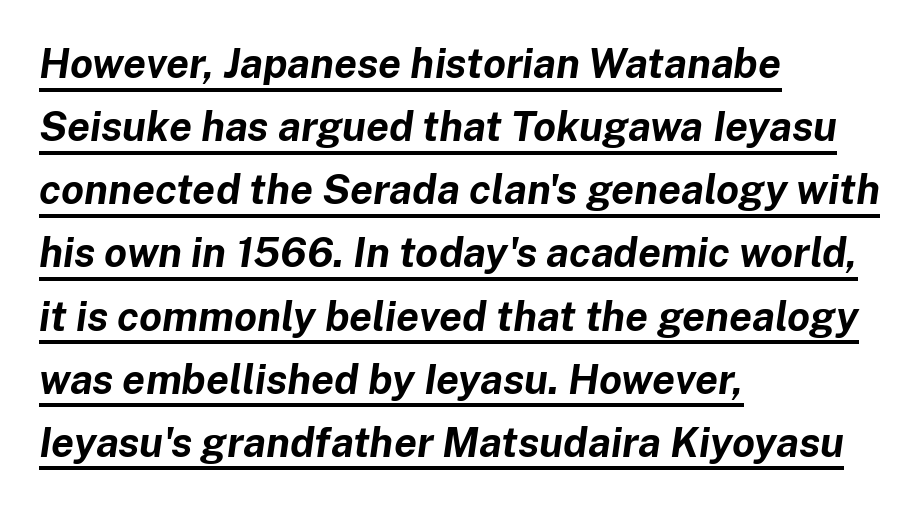
Designer's note — italics engaged. Is this a fixed-width face? No — the glyphs have proportional, varying widths. The designer left line spacing at the default. This sample uses plain, unmodified letter spacing.
